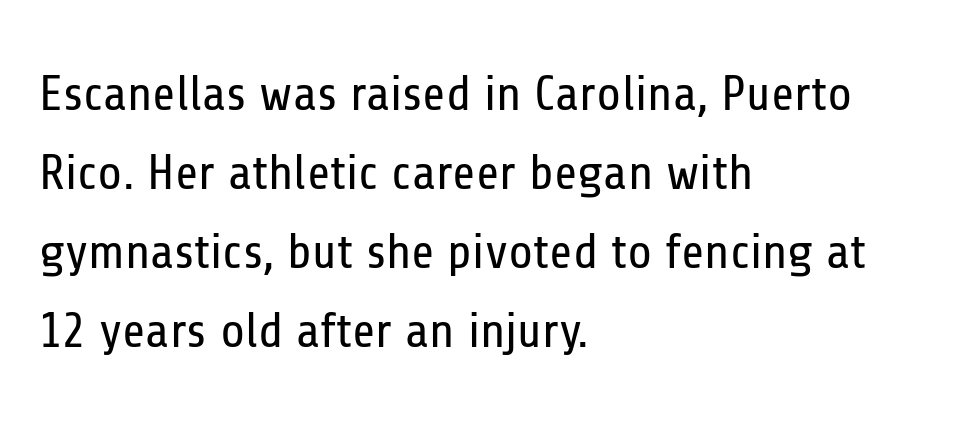
The image shows 50 px regular-weight, condensed sans-serif type, upright; set left-aligned, normal line spacing (1.58x), normal letter spacing, not underlined; low stroke contrast and a medium x-height.
